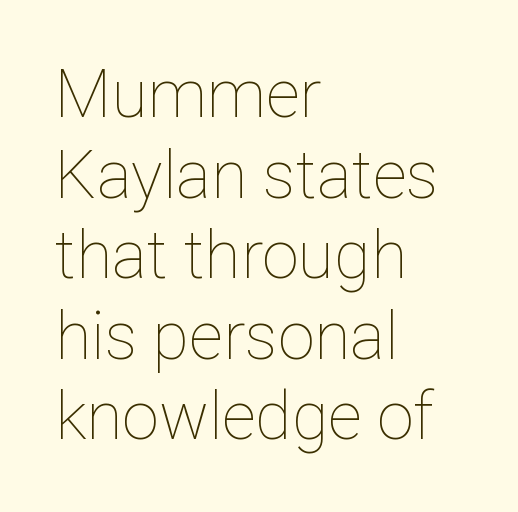
Q: Is the text bold? A: No.
Q: Is the text italic (slanted)? A: No, it is upright.
Q: Is the text underlined? A: No.
Q: How is the paragraph aligned? A: Left-aligned.
Q: Is the spacing between letters normal or unusually wide? A: Normal.
Q: Width (condensed, normal, or wide)? A: Normal.
Q: Stroke contrast? A: Low.
Q: x-height? A: Medium.
Q: Monospaced? A: No.
